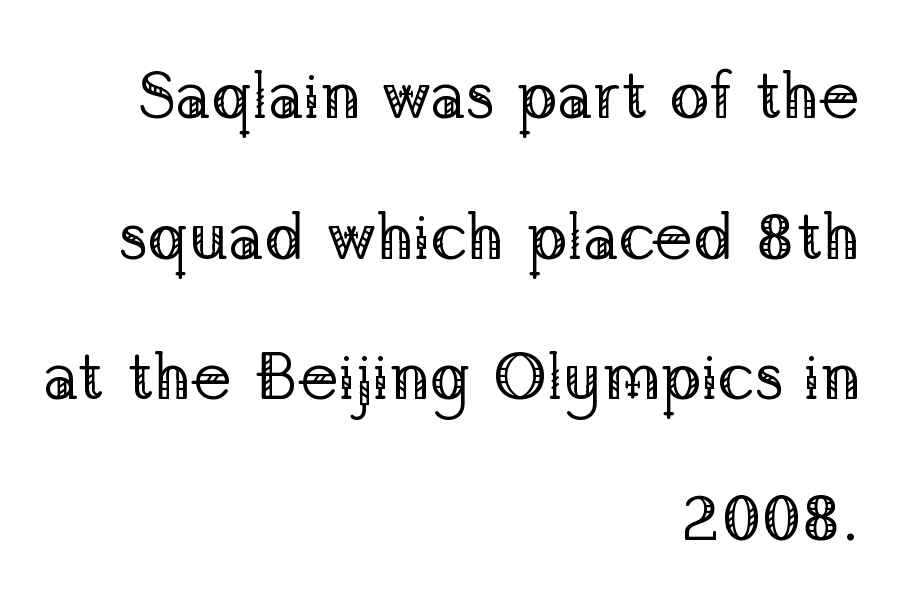
Q: Is the text bold? A: No.
Q: Is the text italic (slanted)? A: No, it is upright.
Q: Is the typeface a serif or a sans-serif typeface? A: Serif.
Q: Is the text underlined? A: No.
Q: How is the paragraph aligned? A: Right-aligned.
Q: Is the spacing between letters normal or unusually wide? A: Normal.
Q: Is the spacing between lines tight, normal or loose? A: Loose.
Q: Width (condensed, normal, or wide)? A: Normal.
Q: Stroke contrast? A: Low.
Q: x-height? A: Medium.
Q: Monospaced? A: No.
